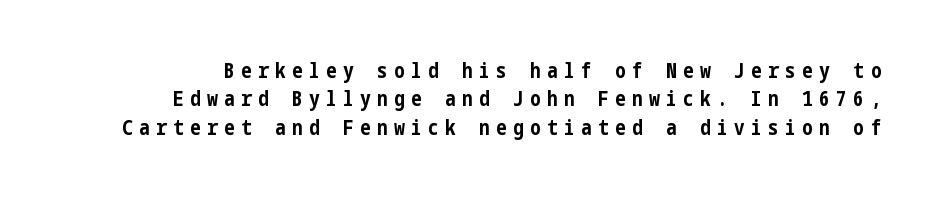
Q: Is the text bold? A: Yes.
Q: Is the text italic (slanted)? A: No, it is upright.
Q: Is the text underlined? A: No.
Q: Is the spacing between letters normal or unusually wide? A: Unusually wide.
Q: Is the spacing between lines tight, normal or loose? A: Normal.
